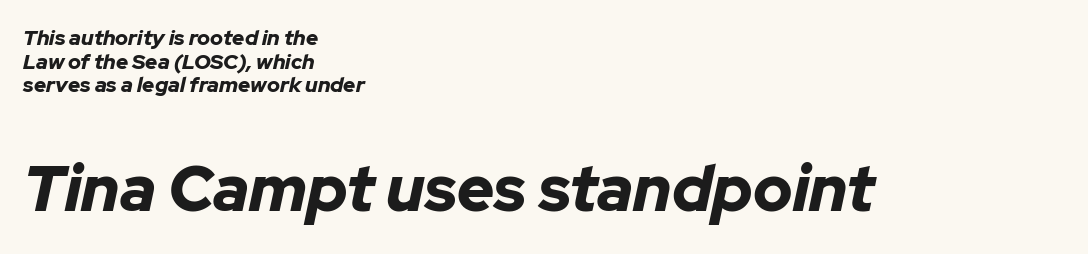
{"italic": "yes", "lean": "right", "slant_degrees": 12, "bold": "yes", "weight": "bold", "width": "normal", "stroke_contrast": "low", "x_height": "medium", "monospaced": "no", "underline": "no", "align": "left", "line_spacing": "tight", "line_spacing_ratio": 1.12, "letter_spacing": "normal", "letter_spacing_em": 0.0, "larger_block": "second", "size_ratio": 3.05, "glyph_px": 64}
